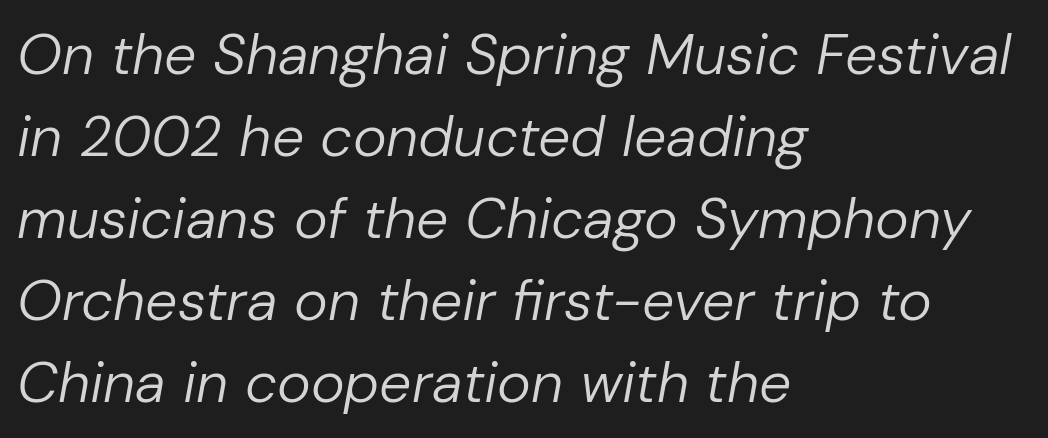
{"italic": "yes", "lean": "right", "slant_degrees": 10, "bold": "no", "weight": "regular", "width": "normal", "stroke_contrast": "low", "x_height": "medium", "monospaced": "no", "underline": "no", "align": "left", "line_spacing": "normal", "line_spacing_ratio": 1.44, "letter_spacing": "normal", "letter_spacing_em": 0.0, "glyph_px": 57}
